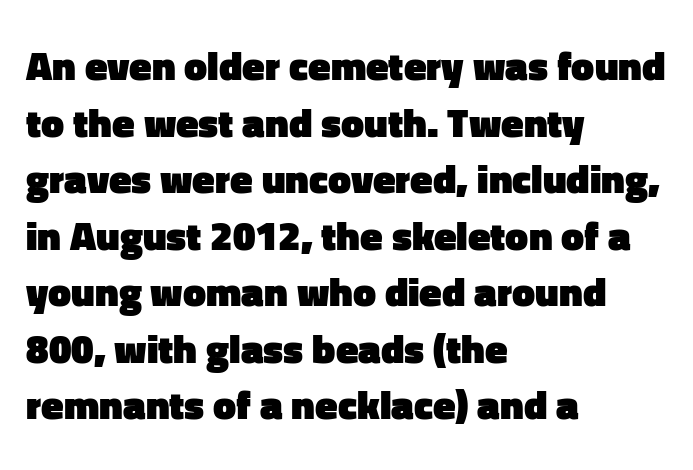
{"serif": "no", "italic": "no", "bold": "yes", "weight": "heavy", "width": "normal", "stroke_contrast": "low", "x_height": "medium", "monospaced": "no", "underline": "no", "align": "left", "line_spacing": "normal", "line_spacing_ratio": 1.38, "letter_spacing": "normal", "letter_spacing_em": 0.0, "glyph_px": 41}
